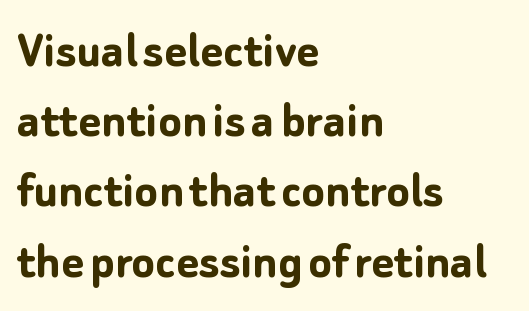
The string is rendered with underlining switched off. Note: no serifs on the glyphs. The space between consecutive lines is moderate. Character widths vary here, with narrow letters taking less room than wide ones. Compared with a centered layout, this one pins lines to the left instead. The lettering holds an erect, upright posture throughout.
